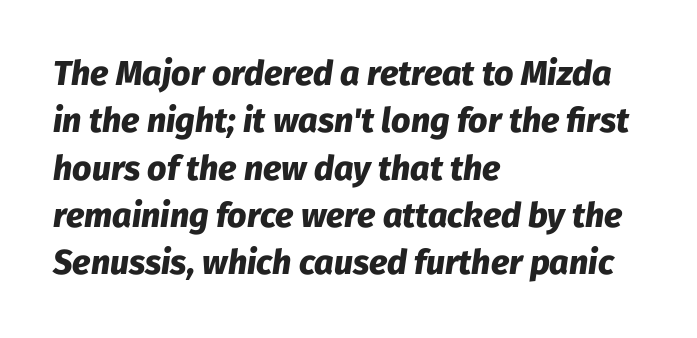
Q: Is the text bold? A: Yes.
Q: Is the text italic (slanted)? A: Yes, it leans right by about 8 degrees.
Q: Is the text underlined? A: No.
Q: How is the paragraph aligned? A: Left-aligned.
Q: Is the spacing between letters normal or unusually wide? A: Normal.
Q: Is the spacing between lines tight, normal or loose? A: Normal.
Q: Width (condensed, normal, or wide)? A: Normal.
Q: Stroke contrast? A: Low.
Q: x-height? A: Medium.
Q: Monospaced? A: No.
